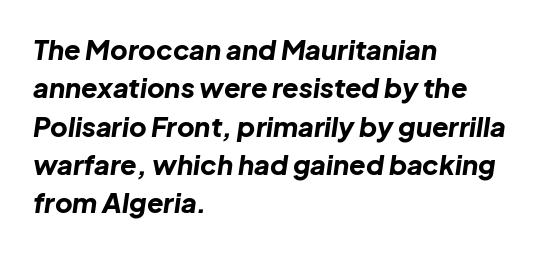
Line beginnings align vertically; line endings do not. Slanted lettering throughout. I'd describe the lettering as bold — thick and assertive. Regular leading. Here the glyphs are tracked normally, forming tight word shapes. Underlining? Definitely not there.
